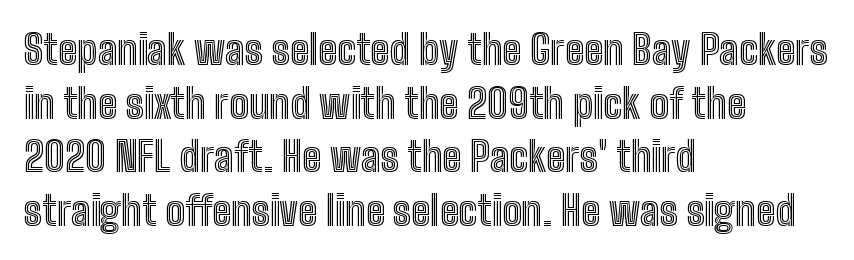
{"italic": "no", "width": "condensed", "x_height": "medium", "monospaced": "no", "underline": "no", "align": "left", "line_spacing": "normal", "line_spacing_ratio": 1.31, "letter_spacing": "normal", "letter_spacing_em": 0.0, "glyph_px": 41}
